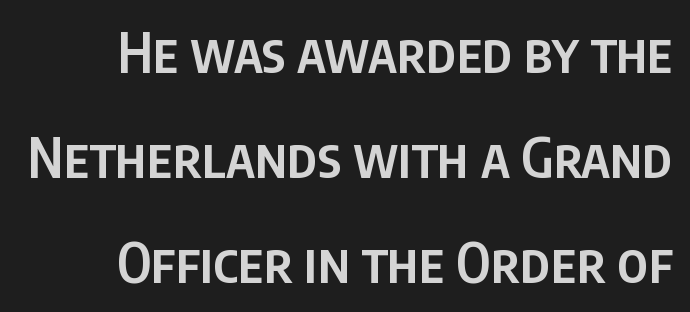
The letters are semibold — heavier than regular but short of a full bold. This sample uses an upright cut, with every glyph sitting square on the baseline. The face used here is proportionally spaced, like ordinary book or web type. Type without underlining. The passage shown has conventional tracking throughout. The designer went with a sans here, leaving each stem footless.
